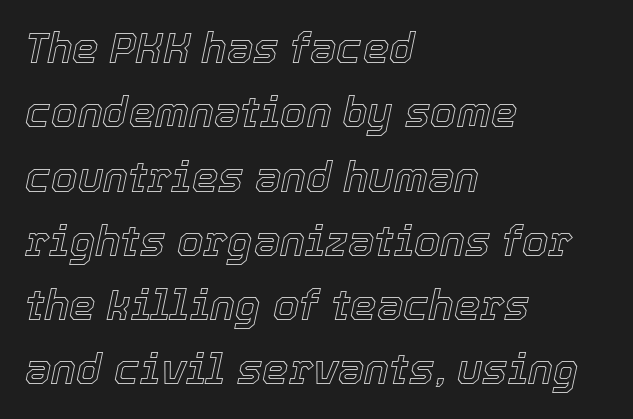
The image shows 42 px text type, italic (leaning right); set left-aligned, normal line spacing (1.53x), normal letter spacing, not underlined; a medium x-height.
